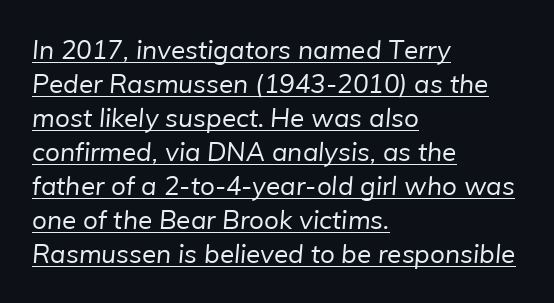
{"bold": "no", "underline": "yes", "align": "left", "line_spacing": "normal", "line_spacing_ratio": 1.31, "letter_spacing": "normal", "letter_spacing_em": 0.0, "glyph_px": 26}
